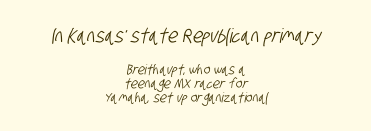
Q: Is the text underlined? A: No.
Q: How is the paragraph aligned? A: Centered.
Q: Is the spacing between letters normal or unusually wide? A: Normal.
Q: Is the spacing between lines tight, normal or loose? A: Tight.
Q: Which block of text is set in a larger size, the first (top) or the second (bottom)? A: The first (top) one.
